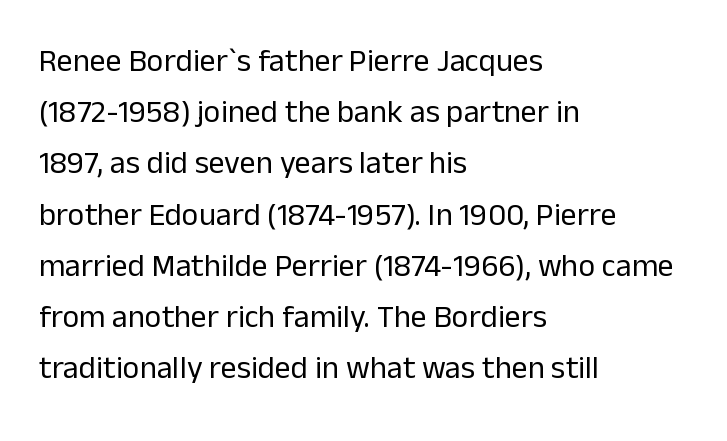
The image shows 32 px regular-weight sans-serif type, upright; set left-aligned, normal line spacing (1.6x), normal letter spacing, not underlined; low stroke contrast and a medium x-height.
